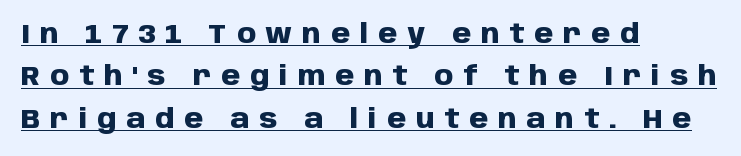
The image shows 27 px bold type, upright; set left-aligned, normal line spacing (1.57x), unusually wide letter spacing (+0.37 em), underlined.
